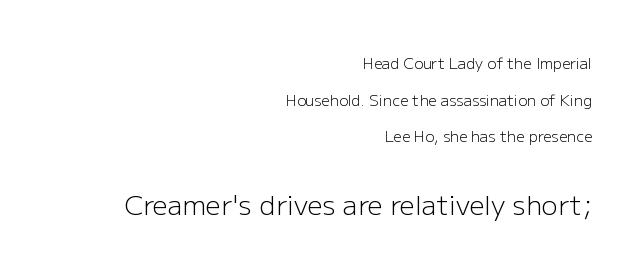
Each row of text sits above clean, open space. Is there much room between lines? Yes — plenty of vertical air separates them. The face looks like a standard text weight, possibly lighter. The rendering keeps characters at their native spacing.
